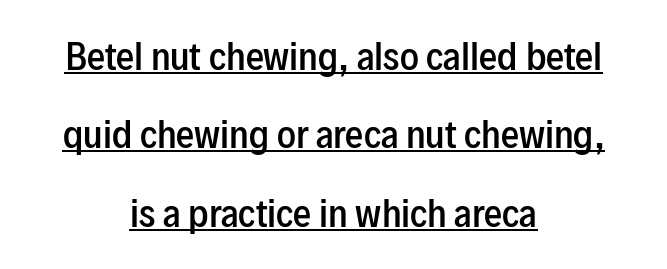
The image shows 36 px semibold, condensed sans-serif type, upright; set centered, loose line spacing (2.18x), normal letter spacing, underlined; low stroke contrast and a medium x-height.
